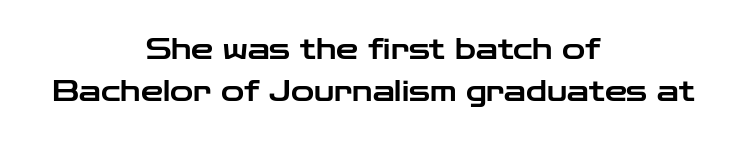
The lettering holds an erect, upright posture throughout. Reading down the block, each line starts at a different indent, mirrored at its end. The letterforms sit shoulder to shoulder at normal distance. The line-height multiplier appears to be the usual default.
